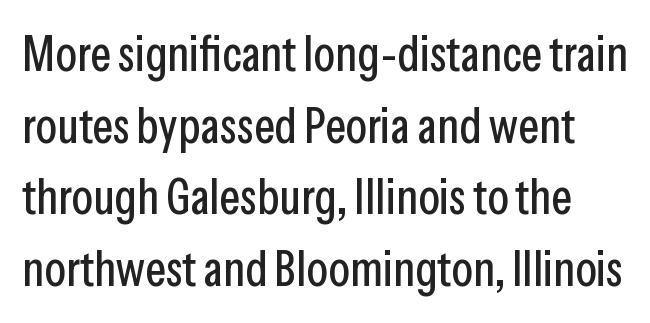
Q: Is the text italic (slanted)? A: No, it is upright.
Q: Is the typeface a serif or a sans-serif typeface? A: Sans-serif.
Q: Is the text underlined? A: No.
Q: Is the spacing between letters normal or unusually wide? A: Normal.
Q: Is the spacing between lines tight, normal or loose? A: Normal.
Q: Width (condensed, normal, or wide)? A: Condensed.
Q: Stroke contrast? A: Low.
Q: x-height? A: Medium.
Q: Monospaced? A: No.
